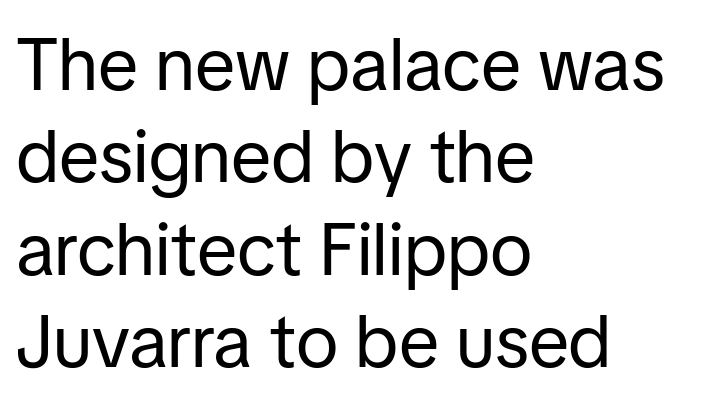
Does the lettering tilt? It doesn't — this is upright. Typeset ragged right — the left edge is the straight one. Proportional: the letters do not fall into vertical columns. In terms of letterspacing, this is plain default setting. A quiet, ordinary-to-light weight characterises the typeface. The letters carry no serifs — their stems end cleanly without finishing strokes.
